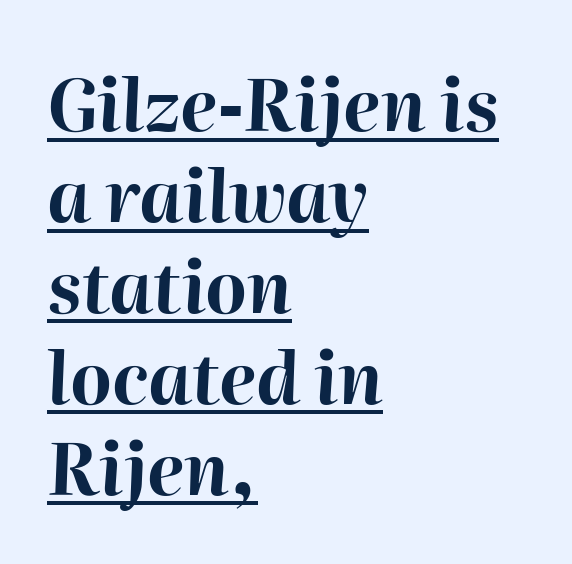
What stands out about the letter spacing? Nothing — it is the standard amount. Rendered with sloped, italic letterforms. Strokes here are thick enough to call this a true bold. The block of text has a typical density, with ordinary space between rows. Is this a fixed-width face? No — the glyphs have proportional, varying widths.
